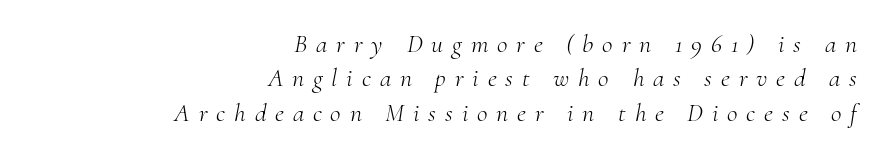
The cut favours lightness, reaching ordinary text weight at its darkest. Notice how the stems are inclined rather than vertical — that's the hallmark of italics. Has an underline been added? It has not. Compared with typical body copy, the letter spacing here is much looser.
